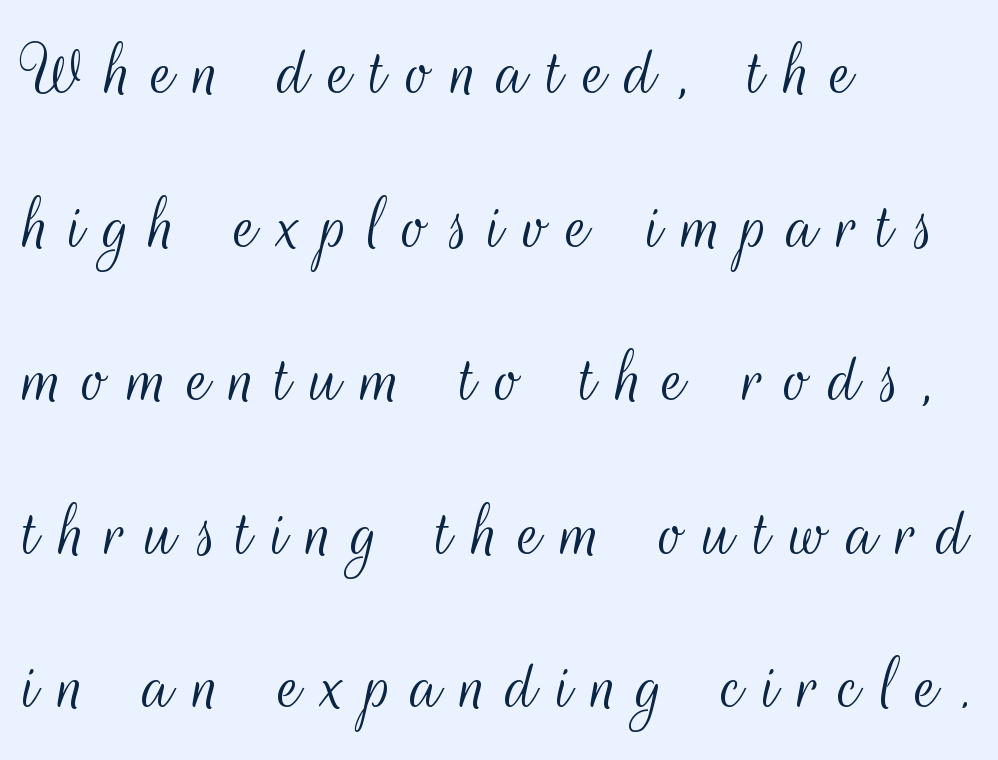
Q: Is the text bold? A: No.
Q: Is the text italic (slanted)? A: Yes.
Q: Is the typeface a serif or a sans-serif typeface? A: Sans-serif.
Q: Is the text underlined? A: No.
Q: How is the paragraph aligned? A: Left-aligned.
Q: Is the spacing between letters normal or unusually wide? A: Unusually wide.
Q: Is the spacing between lines tight, normal or loose? A: Loose.
Q: Width (condensed, normal, or wide)? A: Condensed.
Q: Stroke contrast? A: Medium.
Q: x-height? A: Small.
Q: Monospaced? A: No.
